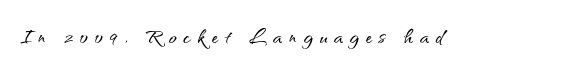
Spacing between characters has been opened up far beyond the box default. Has an underline been added? It has not.
